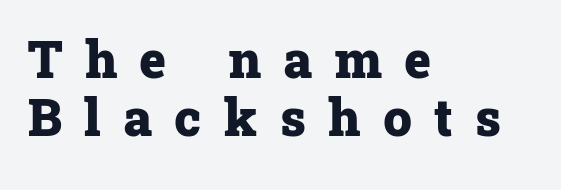
The image shows 51 px heavy serif type, upright; set left-aligned, tight line spacing (1.14x), unusually wide letter spacing (+0.44 em), not underlined; low stroke contrast and a medium x-height.
